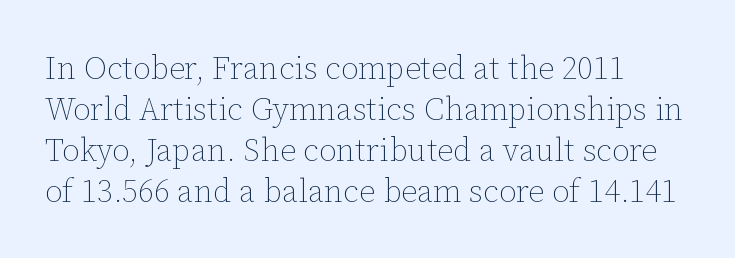
{"italic": "no", "bold": "no", "weight": "thin", "width": "normal", "stroke_contrast": "low", "x_height": "medium", "monospaced": "no", "underline": "no", "align": "left", "line_spacing": "normal", "line_spacing_ratio": 1.28, "letter_spacing": "normal", "letter_spacing_em": 0.0, "glyph_px": 32}
